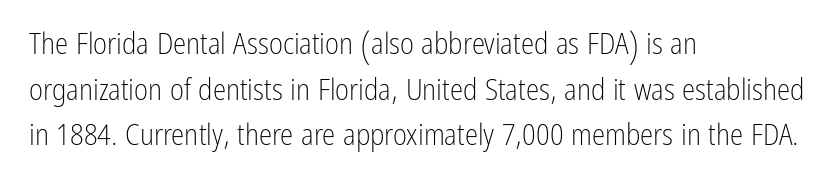
Character widths vary here, with narrow letters taking less room than wide ones. In terms of letterspacing, this is plain default setting. This is not heavy type; no bold has been used. The paragraph shown leans on its left margin. A typesetter would call this leading conventional body-copy spacing.
